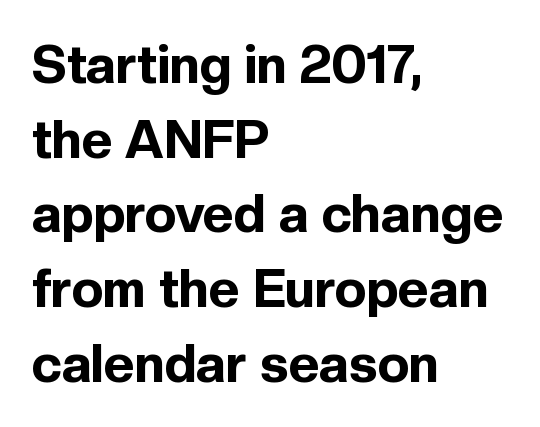
{"serif": "no", "italic": "no", "bold": "yes", "weight": "bold", "width": "normal", "x_height": "medium", "monospaced": "no", "underline": "no", "align": "left", "line_spacing": "normal", "line_spacing_ratio": 1.41, "letter_spacing": "normal", "letter_spacing_em": 0.0, "glyph_px": 53}
